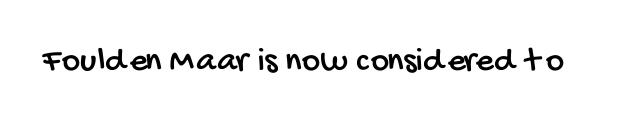
Q: Is the typeface a serif or a sans-serif typeface? A: Sans-serif.
Q: Is the text underlined? A: No.
Q: Is the spacing between letters normal or unusually wide? A: Normal.
Q: Width (condensed, normal, or wide)? A: Condensed.
Q: Stroke contrast? A: Low.
Q: x-height? A: Large.
Q: Monospaced? A: No.
